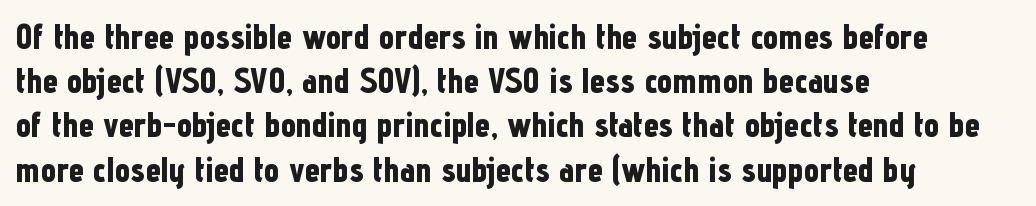
Q: Is the text bold? A: Yes.
Q: Is the text italic (slanted)? A: No, it is upright.
Q: Is the typeface a serif or a sans-serif typeface? A: Sans-serif.
Q: Is the text underlined? A: No.
Q: How is the paragraph aligned? A: Left-aligned.
Q: Is the spacing between letters normal or unusually wide? A: Normal.
Q: Is the spacing between lines tight, normal or loose? A: Normal.
Q: Width (condensed, normal, or wide)? A: Condensed.
Q: Stroke contrast? A: Low.
Q: x-height? A: Medium.
Q: Monospaced? A: No.
